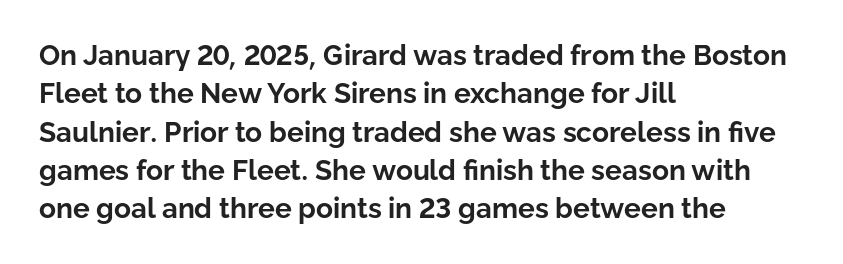
The sample has been set heavy, in full bold. Regarding leading, the lines here are spaced in the standard way. Posture: straight, roman, zero tilt. Line beginnings align vertically; line endings do not. Characters follow at the spacing the type designer built in. Underlining? Definitely not there.
